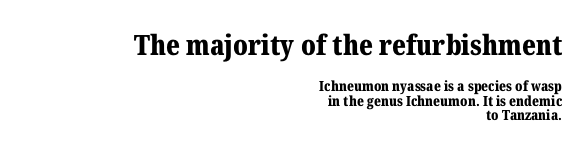
{"serif": "yes", "italic": "no", "bold": "yes", "weight": "bold", "width": "normal", "stroke_contrast": "medium", "x_height": "medium", "monospaced": "no", "underline": "no", "align": "right", "line_spacing": "tight", "line_spacing_ratio": 1.03, "letter_spacing": "normal", "letter_spacing_em": 0.0, "larger_block": "first", "size_ratio": 2.0, "glyph_px": 28}
